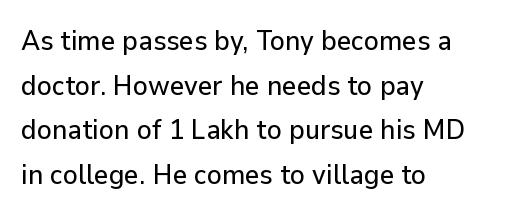
The image shows 28 px sans-serif type, upright; set left-aligned, normal line spacing (1.59x), normal letter spacing, not underlined; low stroke contrast and a medium x-height.
